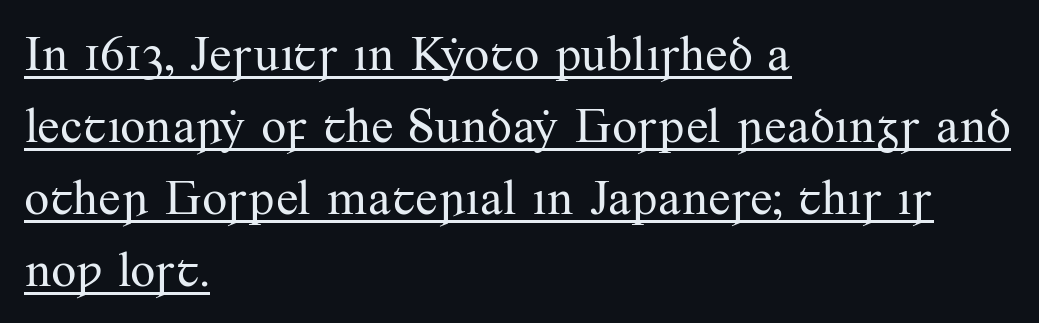
Q: Is the text bold? A: No.
Q: Is the text italic (slanted)? A: No, it is upright.
Q: Is the typeface a serif or a sans-serif typeface? A: Serif.
Q: Is the text underlined? A: Yes.
Q: How is the paragraph aligned? A: Left-aligned.
Q: Is the spacing between letters normal or unusually wide? A: Normal.
Q: Is the spacing between lines tight, normal or loose? A: Normal.
Q: Width (condensed, normal, or wide)? A: Normal.
Q: Stroke contrast? A: Medium.
Q: x-height? A: Small.
Q: Monospaced? A: No.
